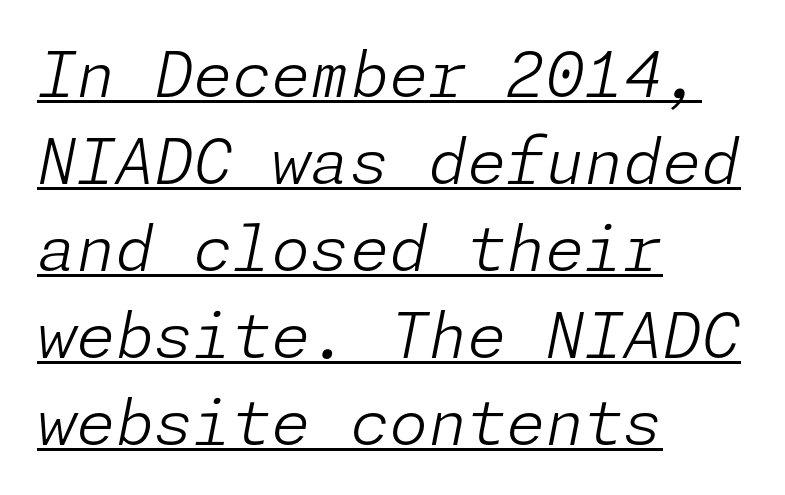
The image shows 63 px light type, italic (leaning right); set left-aligned, normal line spacing (1.38x), normal letter spacing, underlined; low stroke contrast and a medium x-height.
